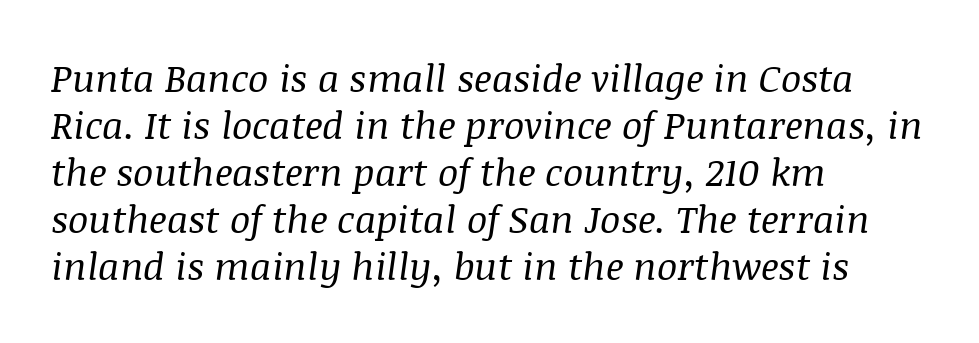
Is the letter spacing exaggerated? No — it looks like the ordinary default. Any mark beneath the type? The region is blank. Look at the bottom of the vertical strokes: they flare into serifs here. The cut favours lightness, reaching ordinary text weight at its darkest. Quick note: italic.
